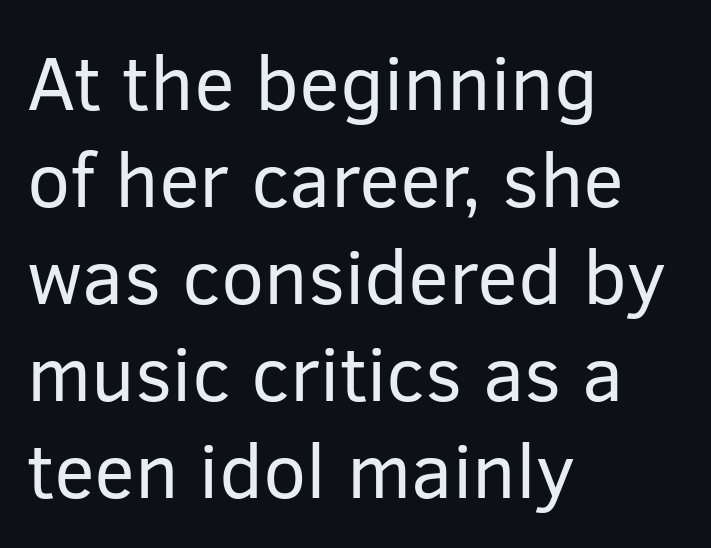
The designer went with a sans here, leaving each stem footless. Successive baselines arrive at the customary interval. Proportional: the letters do not fall into vertical columns. The text block is weighted toward the left margin, trailing off unevenly rightward.
